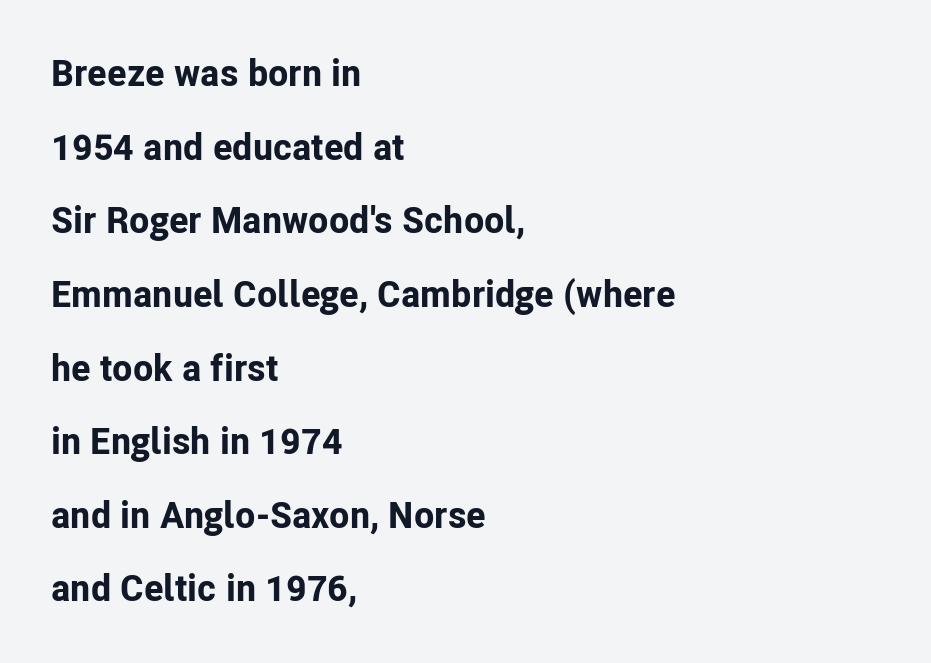
{"serif": "no", "italic": "no", "bold": "yes", "weight": "bold", "width": "normal", "stroke_contrast": "low", "x_height": "medium", "monospaced": "no", "underline": "no", "align": "left", "line_spacing": "loose", "line_spacing_ratio": 1.99, "letter_spacing": "normal", "letter_spacing_em": 0.0, "glyph_px": 37}
